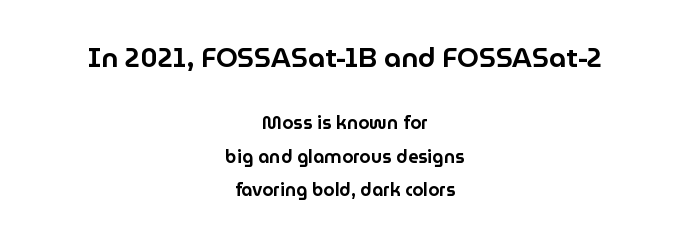
The image shows 27 px text type, upright; set centered, line spacing 1.87x, normal letter spacing, not underlined; the first (top) block is 1.5x larger.
